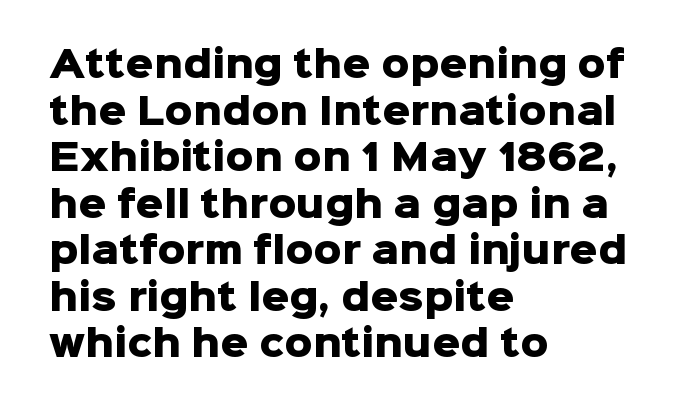
{"serif": "no", "italic": "no", "bold": "yes", "weight": "heavy", "width": "normal", "stroke_contrast": "low", "x_height": "medium", "monospaced": "no", "underline": "no", "align": "left", "line_spacing": "normal", "line_spacing_ratio": 1.33, "letter_spacing": "normal", "letter_spacing_em": 0.0, "glyph_px": 35}
